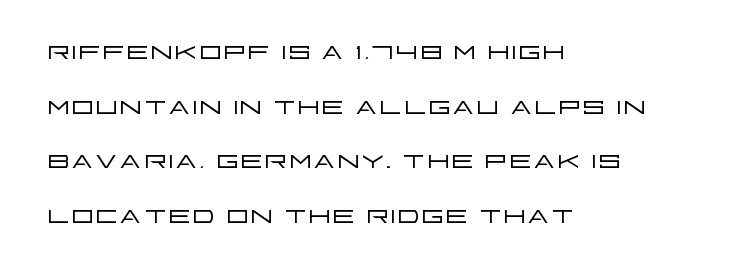
{"serif": "no", "italic": "no", "bold": "no", "weight": "light", "width": "wide", "stroke_contrast": "low", "x_height": "large", "monospaced": "no", "underline": "no", "align": "left", "line_spacing": "normal", "line_spacing_ratio": 1.52, "letter_spacing": "normal", "letter_spacing_em": 0.0, "glyph_px": 36}
